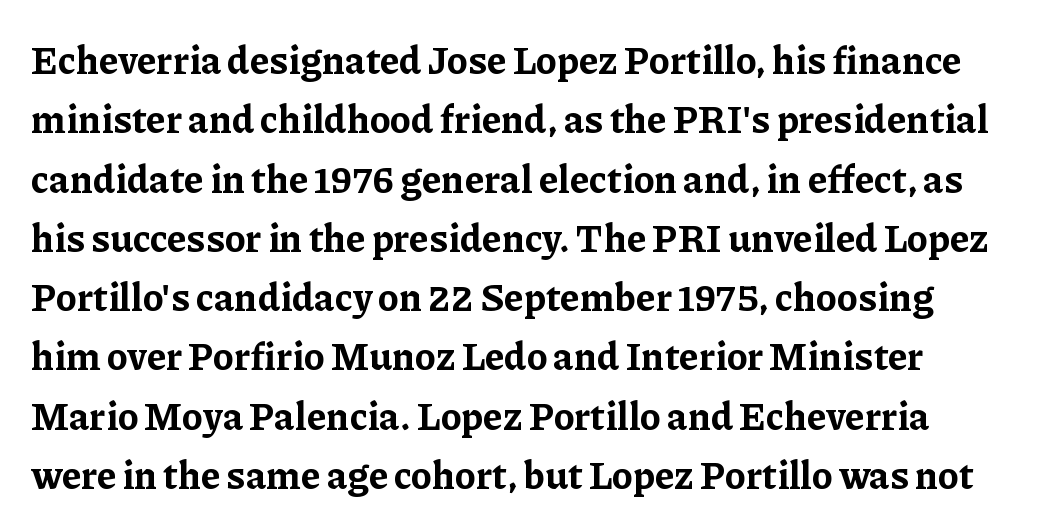
Q: Is the text bold? A: Yes.
Q: Is the text italic (slanted)? A: No, it is upright.
Q: Is the typeface a serif or a sans-serif typeface? A: Serif.
Q: Is the text underlined? A: No.
Q: Is the spacing between letters normal or unusually wide? A: Normal.
Q: Is the spacing between lines tight, normal or loose? A: Normal.
Q: Width (condensed, normal, or wide)? A: Normal.
Q: Stroke contrast? A: Low.
Q: x-height? A: Medium.
Q: Monospaced? A: No.
